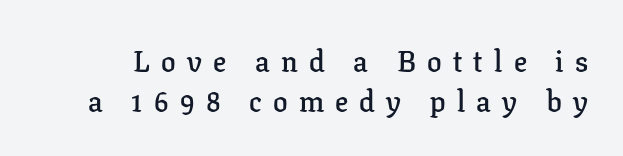
Decoration check: the copy has no underline. Successive baselines arrive at the customary interval. A somewhat darkened texture: the type is semibold rather than bold. Unlike a clean sans, this face finishes its strokes with serifs. Does the lettering tilt? It doesn't — this is upright. Between one letter and the next there's a generous, obvious gap.
